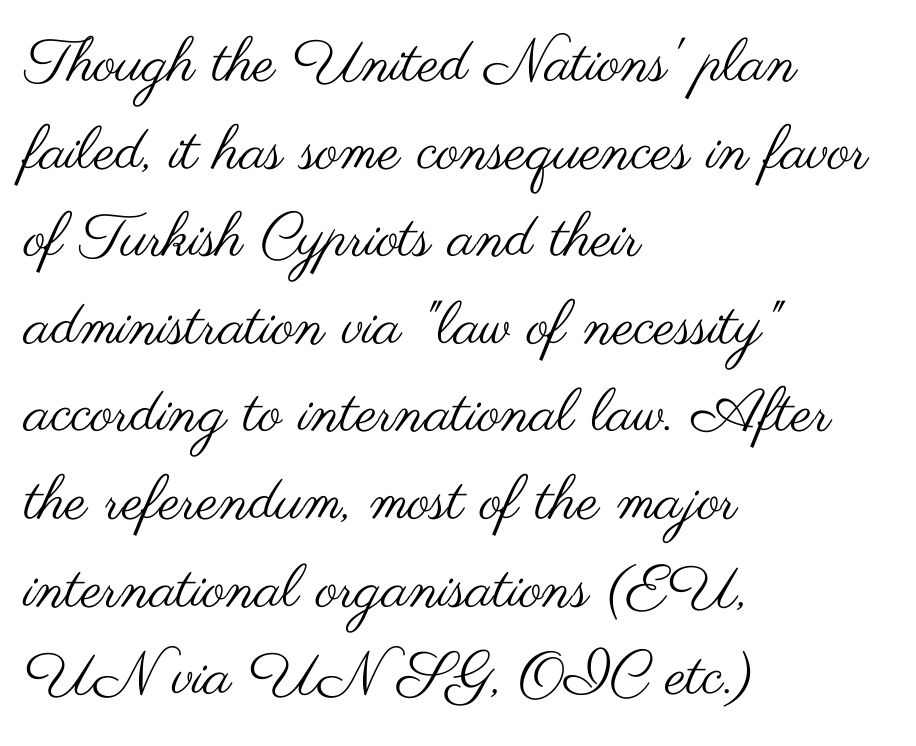
The image shows 60 px regular-weight, wide sans-serif type; set left-aligned, normal line spacing (1.46x), normal letter spacing, not underlined; medium stroke contrast and a small x-height.
